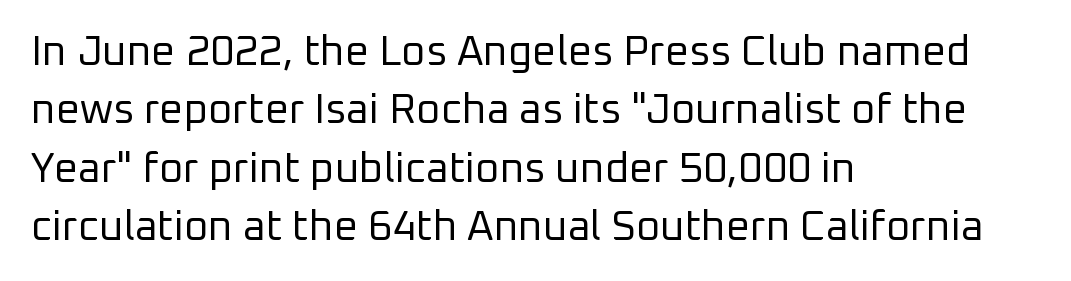
All the whitespace from short lines collects on the right. Observe the ordinary spacing: letters are neighbours, not strangers. Baseline-to-baseline distance is the conventional proportion of letter height. The rendering uses natural spacing where letterforms have individual widths.
